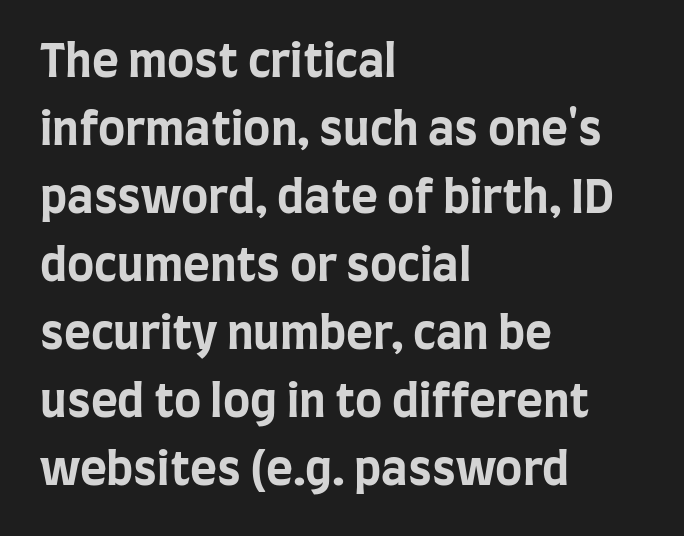
{"serif": "no", "italic": "no", "bold": "yes", "weight": "bold", "width": "condensed", "stroke_contrast": "low", "x_height": "large", "monospaced": "no", "underline": "no", "align": "left", "line_spacing": "normal", "line_spacing_ratio": 1.48, "letter_spacing": "normal", "letter_spacing_em": 0.0, "glyph_px": 46}
